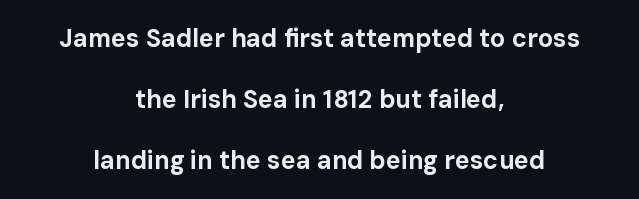
{"italic": "no", "bold": "yes", "underline": "no", "align": "center", "line_spacing": "loose", "line_spacing_ratio": 2.44, "letter_spacing": "normal", "letter_spacing_em": 0.0, "glyph_px": 25}
